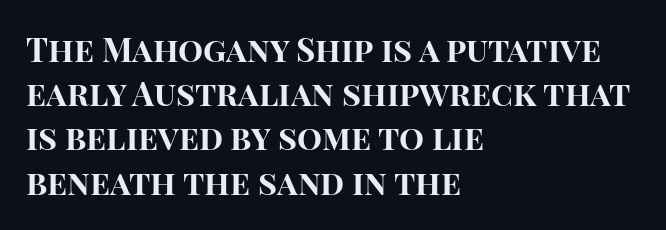
The gap between lines stays unmarked. Horizontal alignment here is leftward, the default for most running prose. Stroke terminals: plain, sans-serif. Each glyph is drawn with heavy, bold strokes. The passage shown is typed in a proportional face where columns would drift.
